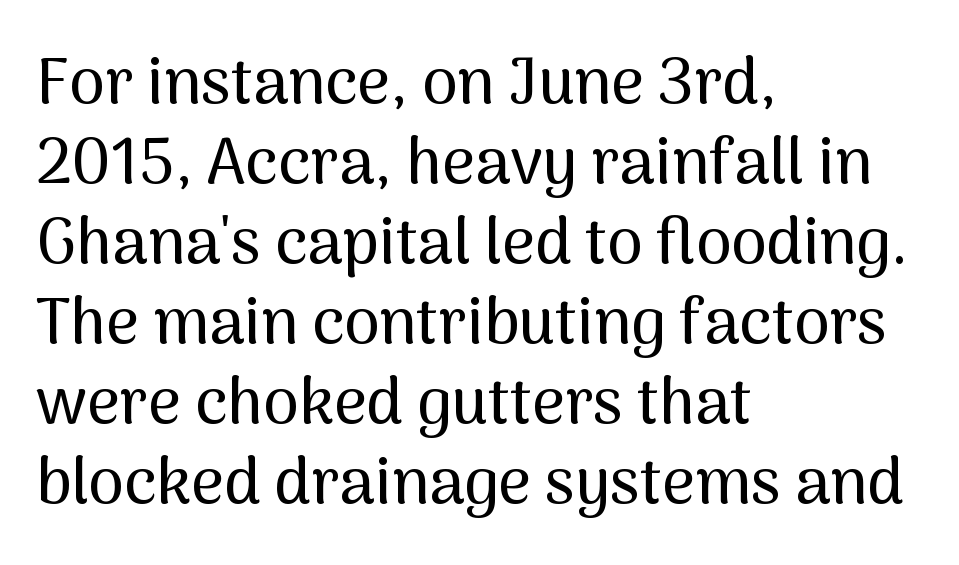
This rendering uses left alignment, leaving the right contour irregular. The passage shown is typed in a proportional face where columns would drift. Tracking here is standard; glyphs follow each other at the usual distance. In terms of posture, this sample is upright. The rows are spaced the way most documents space them.
